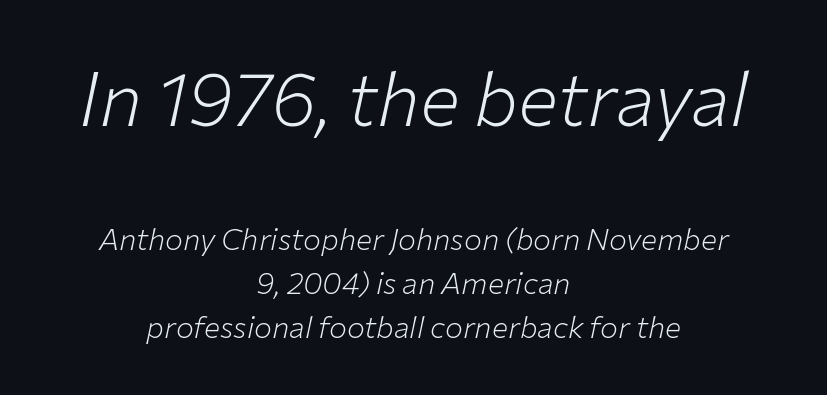
Q: Is the text bold? A: No.
Q: Is the text italic (slanted)? A: Yes, it leans right by about 12 degrees.
Q: Is the text underlined? A: No.
Q: How is the paragraph aligned? A: Centered.
Q: Is the spacing between letters normal or unusually wide? A: Normal.
Q: Is the spacing between lines tight, normal or loose? A: Normal.
Q: Which block of text is set in a larger size, the first (top) or the second (bottom)? A: The first (top) one.
Q: Width (condensed, normal, or wide)? A: Normal.
Q: Stroke contrast? A: Low.
Q: x-height? A: Medium.
Q: Monospaced? A: No.
